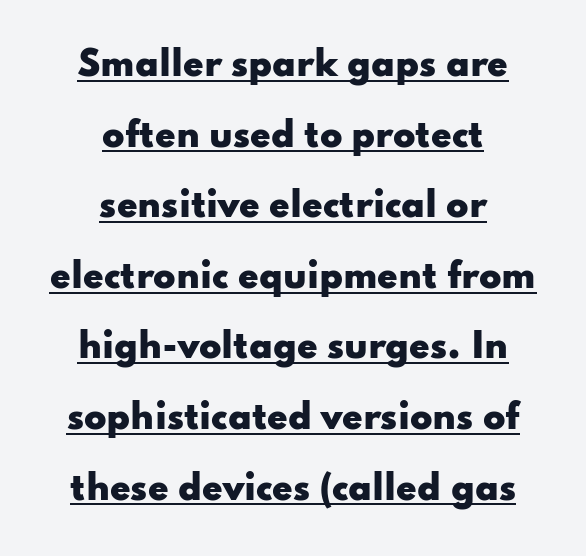
Q: Is the text bold? A: Yes.
Q: Is the text italic (slanted)? A: No, it is upright.
Q: Is the typeface a serif or a sans-serif typeface? A: Sans-serif.
Q: Is the text underlined? A: Yes.
Q: How is the paragraph aligned? A: Centered.
Q: Is the spacing between letters normal or unusually wide? A: Normal.
Q: Is the spacing between lines tight, normal or loose? A: Loose.
Q: Width (condensed, normal, or wide)? A: Wide.
Q: Stroke contrast? A: Low.
Q: x-height? A: Small.
Q: Monospaced? A: No.
